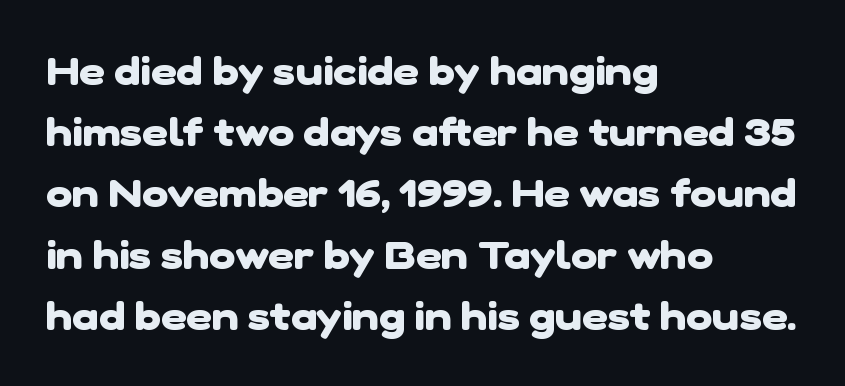
The image shows 40 px heavy sans-serif type; set left-aligned, normal line spacing (1.53x), normal letter spacing, not underlined; low stroke contrast and a medium x-height.
